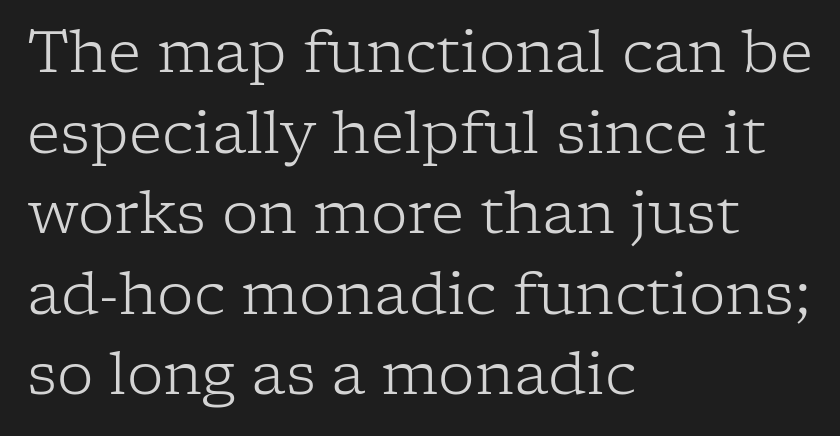
Letter spacing: default. Check under the words: just untouched page. Ordinary non-slanted type is in use. The typeface chosen for these lines features serifs. A typesetter would call this leading conventional body-copy spacing. Weight: not bold — regular or lighter.
